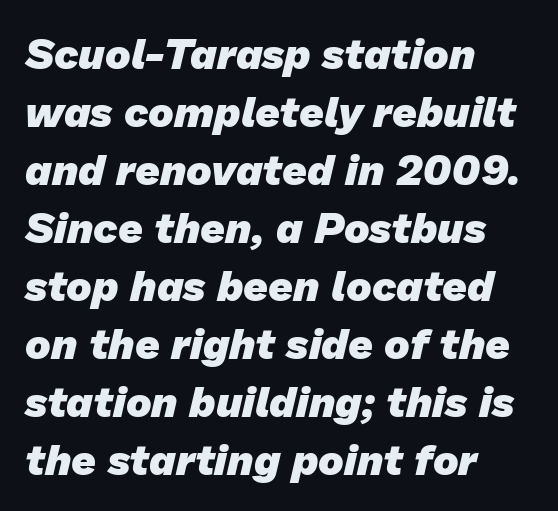
{"serif": "no", "bold": "yes", "weight": "heavy", "width": "normal", "stroke_contrast": "low", "x_height": "medium", "monospaced": "no", "underline": "no", "align": "left", "line_spacing": "normal", "line_spacing_ratio": 1.35, "letter_spacing": "normal", "letter_spacing_em": 0.0, "glyph_px": 43}
